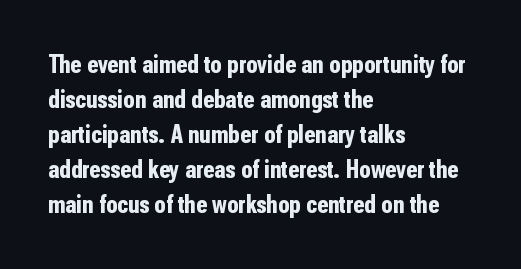
The image shows 26 px bold type, upright; set left-aligned, normal line spacing (1.35x), normal letter spacing, not underlined.
